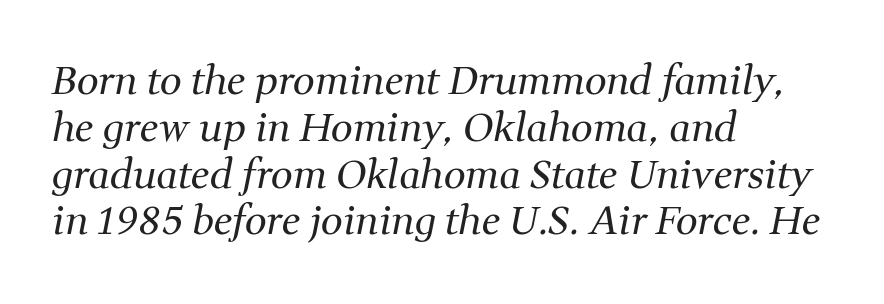
{"serif": "yes", "italic": "yes", "lean": "right", "slant_degrees": 11, "bold": "no", "weight": "regular", "width": "normal", "stroke_contrast": "medium", "x_height": "medium", "monospaced": "no", "underline": "no", "align": "left", "line_spacing_ratio": 1.2, "letter_spacing": "normal", "letter_spacing_em": 0.0, "glyph_px": 39}
